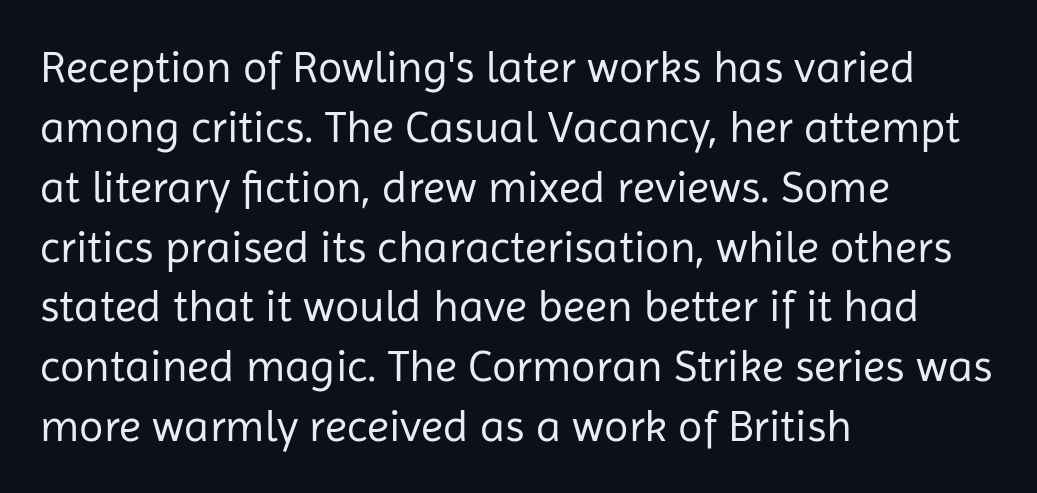
Is the stroke heavy? The answer is a plain regular-or-lighter. Plain, unruled lines of type. A normal amount of white space separates one row of letters from the next. When letters stand straight like this, we call the style roman or upright. Note the varied advance widths — an 'i' is clearly narrower than an 'm'. Line beginnings align vertically; line endings do not.
